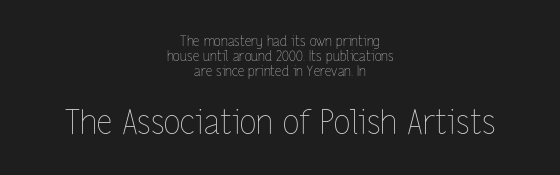
Q: Is the text bold? A: No.
Q: Is the text italic (slanted)? A: No, it is upright.
Q: Is the text underlined? A: No.
Q: How is the paragraph aligned? A: Centered.
Q: Is the spacing between letters normal or unusually wide? A: Normal.
Q: Is the spacing between lines tight, normal or loose? A: Tight.
Q: Which block of text is set in a larger size, the first (top) or the second (bottom)? A: The second (bottom) one.
Q: Width (condensed, normal, or wide)? A: Condensed.
Q: Stroke contrast? A: Low.
Q: x-height? A: Medium.
Q: Monospaced? A: No.
